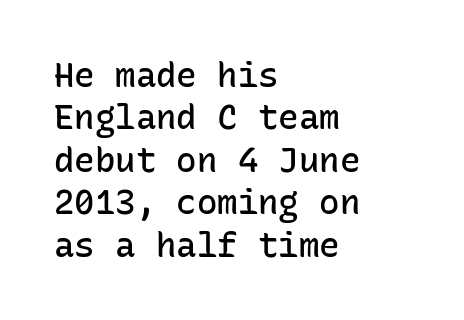
Just letters on the line, the space beneath them empty. Looks like terminal output: every glyph gets an equal slot. Nope, no serifs anywhere on these letters. In terms of letterspacing, this is plain default setting. This is roman type, the default non-slanted kind.
